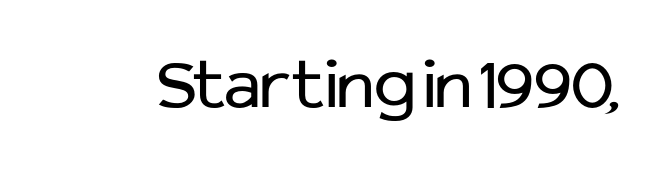
Q: Is the text bold? A: No.
Q: Is the text italic (slanted)? A: No, it is upright.
Q: Is the typeface a serif or a sans-serif typeface? A: Sans-serif.
Q: Is the text underlined? A: No.
Q: Is the spacing between letters normal or unusually wide? A: Normal.
Q: Width (condensed, normal, or wide)? A: Normal.
Q: Stroke contrast? A: Low.
Q: x-height? A: Medium.
Q: Monospaced? A: No.
